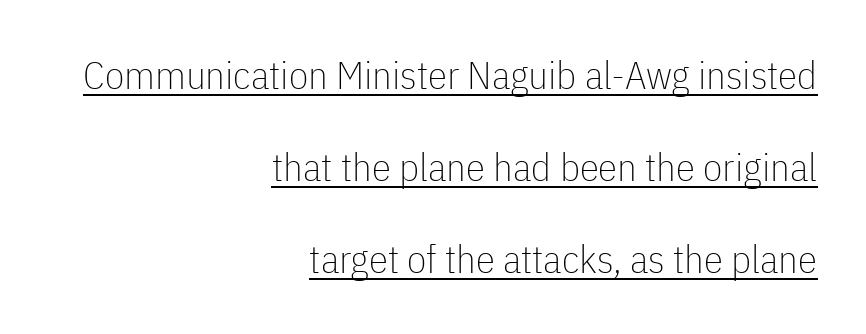
The image shows 39 px thin, condensed sans-serif type, upright; set right-aligned, loose line spacing (2.36x), normal letter spacing, underlined; low stroke contrast and a medium x-height.
